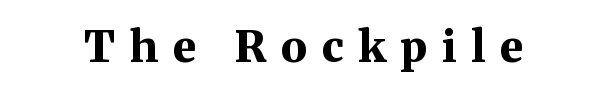
Q: Is the text bold? A: Yes.
Q: Is the text italic (slanted)? A: No, it is upright.
Q: Is the typeface a serif or a sans-serif typeface? A: Serif.
Q: Is the text underlined? A: No.
Q: Is the spacing between letters normal or unusually wide? A: Unusually wide.
Q: Width (condensed, normal, or wide)? A: Normal.
Q: Stroke contrast? A: Medium.
Q: x-height? A: Medium.
Q: Monospaced? A: No.
